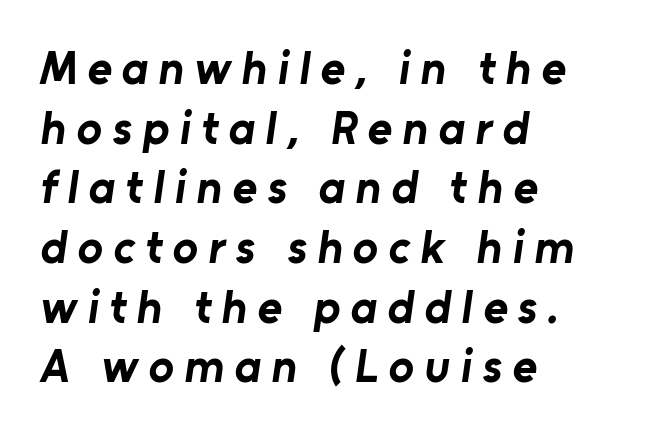
The image shows 47 px bold sans-serif type; set left-aligned, normal line spacing (1.27x), unusually wide letter spacing (+0.22 em), not underlined; low stroke contrast and a medium x-height.
